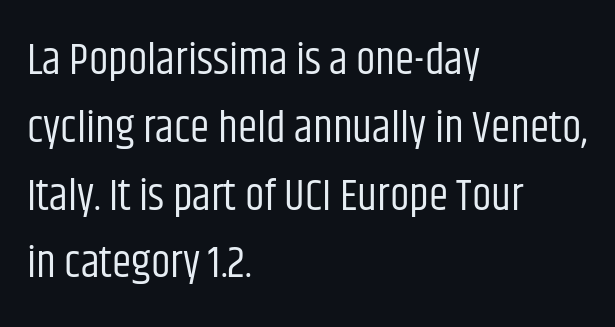
Q: Is the text bold? A: No.
Q: Is the text italic (slanted)? A: No, it is upright.
Q: Is the typeface a serif or a sans-serif typeface? A: Sans-serif.
Q: Is the text underlined? A: No.
Q: How is the paragraph aligned? A: Left-aligned.
Q: Is the spacing between letters normal or unusually wide? A: Normal.
Q: Is the spacing between lines tight, normal or loose? A: Normal.
Q: Width (condensed, normal, or wide)? A: Condensed.
Q: Stroke contrast? A: Low.
Q: x-height? A: Large.
Q: Monospaced? A: No.
